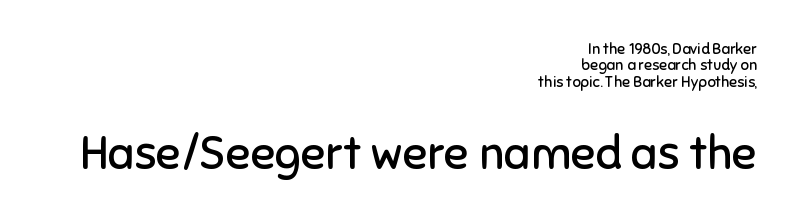
The glyphs in this specimen are sans serif. Larger block? The one below; the one above is distinctly smaller. Decoration check: the copy has no underline. Standard letterfit; no display-style spreading of the glyphs. A light-to-regular cut is what we see here.
